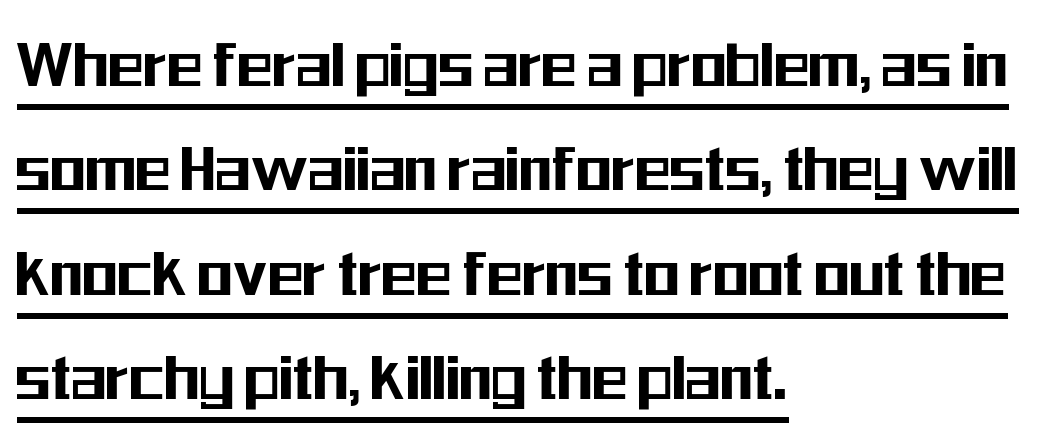
You can tell it's not italic because the verticals are truly vertical. Leading: standard. Decoration check: the copy is underlined. Think of a printed novel: that variable character pitch is what you see here.
